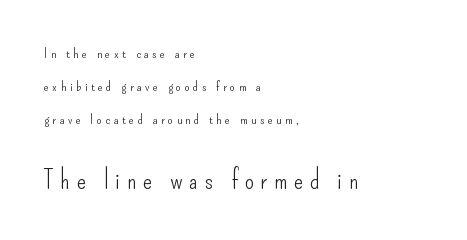
{"italic": "no", "bold": "no", "underline": "no", "align": "left", "line_spacing": "loose", "line_spacing_ratio": 2.36, "letter_spacing": "wide", "letter_spacing_em": 0.26, "larger_block": "second", "size_ratio": 1.86, "glyph_px": 26}
